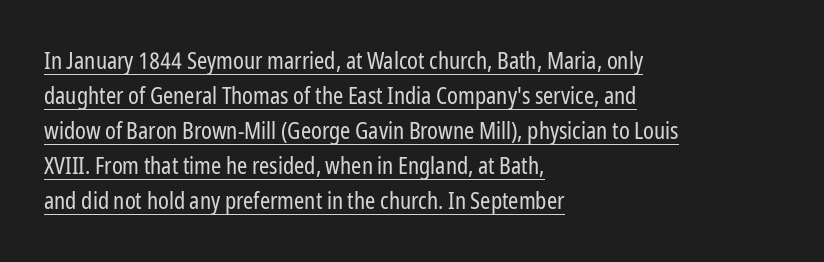
The image shows 23 px text type, upright; set left-aligned, normal line spacing (1.52x), normal letter spacing, underlined.
